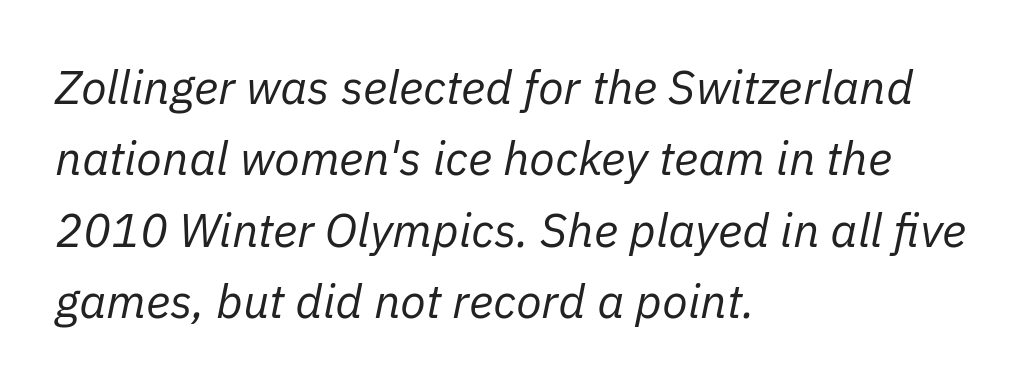
Q: Is the text bold? A: No.
Q: Is the text italic (slanted)? A: Yes, it leans right by about 11 degrees.
Q: Is the text underlined? A: No.
Q: How is the paragraph aligned? A: Left-aligned.
Q: Is the spacing between letters normal or unusually wide? A: Normal.
Q: Is the spacing between lines tight, normal or loose? A: Normal.
Q: Width (condensed, normal, or wide)? A: Normal.
Q: Stroke contrast? A: Low.
Q: x-height? A: Medium.
Q: Monospaced? A: No.
